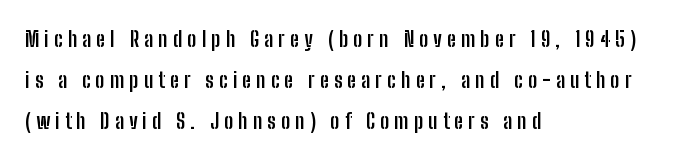
{"italic": "no", "bold": "yes", "underline": "no", "align": "left", "line_spacing_ratio": 1.87, "letter_spacing": "wide", "letter_spacing_em": 0.23, "glyph_px": 22}
